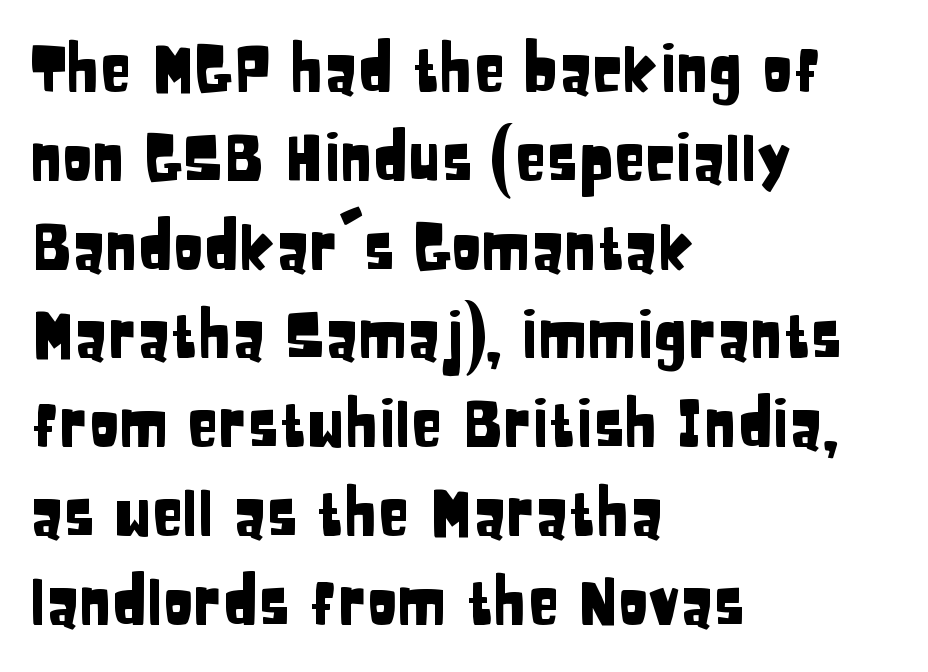
{"serif": "no", "italic": "no", "width": "condensed", "stroke_contrast": "low", "x_height": "large", "monospaced": "no", "underline": "no", "align": "left", "line_spacing": "normal", "line_spacing_ratio": 1.41, "letter_spacing": "normal", "letter_spacing_em": 0.0, "glyph_px": 63}
